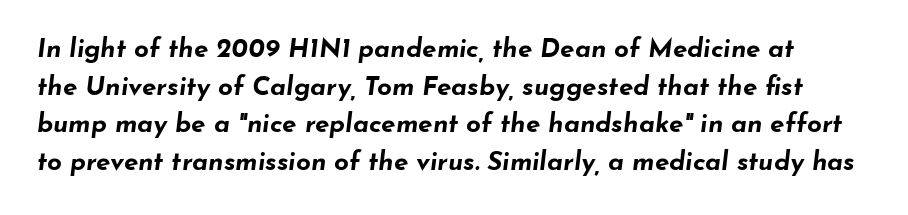
{"italic": "yes", "lean": "right", "slant_degrees": 7, "bold": "yes", "underline": "no", "line_spacing": "normal", "line_spacing_ratio": 1.45, "letter_spacing": "normal", "letter_spacing_em": 0.0, "glyph_px": 26}
